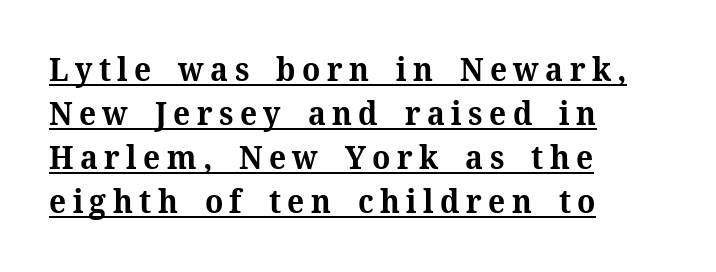
The image shows 32 px bold serif type, upright; set left-aligned, normal line spacing (1.37x), unusually wide letter spacing (+0.2 em), underlined; medium stroke contrast and a medium x-height.
